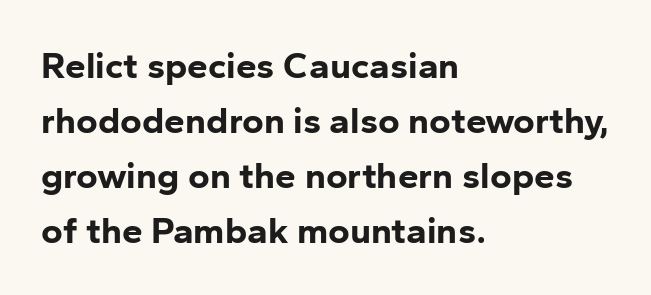
The image shows 37 px bold sans-serif type, upright; set left-aligned, normal line spacing (1.49x), normal letter spacing, not underlined; low stroke contrast and a medium x-height.
